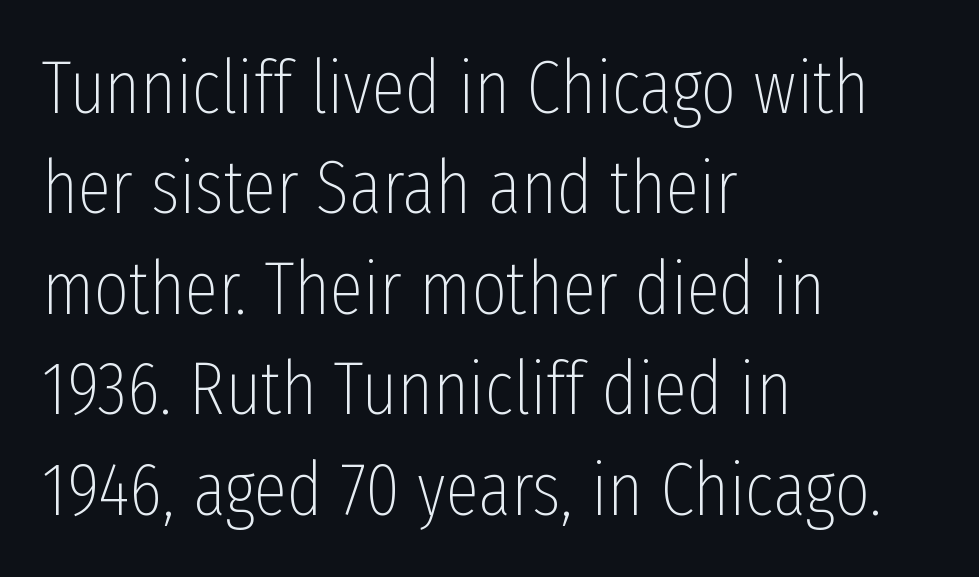
Descender tails drop into unmarked territory. The passage shown is typed in a proportional face where columns would drift. The rendering anchors every line to the left-hand side. Typographically, this falls in the sans-serif category.
